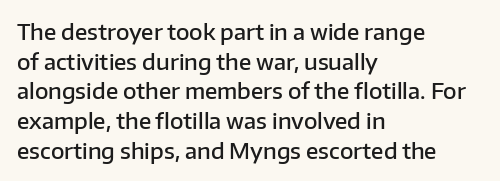
Q: Is the text bold? A: Semi-bold.
Q: Is the text italic (slanted)? A: No, it is upright.
Q: Is the text underlined? A: No.
Q: How is the paragraph aligned? A: Left-aligned.
Q: Is the spacing between letters normal or unusually wide? A: Normal.
Q: Is the spacing between lines tight, normal or loose? A: Normal.
